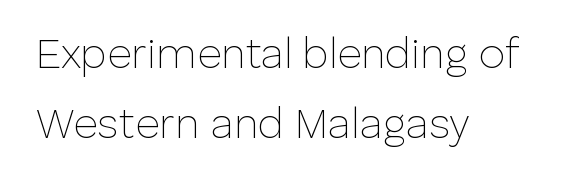
{"serif": "no", "italic": "no", "bold": "no", "weight": "thin", "width": "normal", "stroke_contrast": "low", "x_height": "medium", "monospaced": "no", "underline": "no", "align": "left", "line_spacing": "normal", "line_spacing_ratio": 1.66, "letter_spacing": "normal", "letter_spacing_em": 0.0, "glyph_px": 42}
